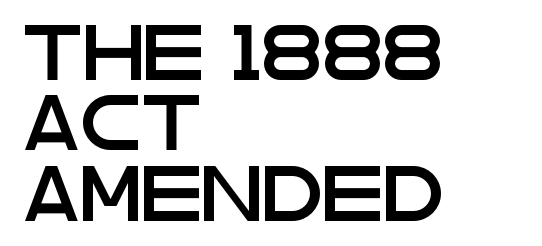
Reading down the column, the eye jumps a familiar distance to each next line. Any mark beneath the type? The region is blank. You could not count columns in this text — the font is proportionally spaced. A roman cut, with each character standing at attention. Type style note: lacks serifs.
